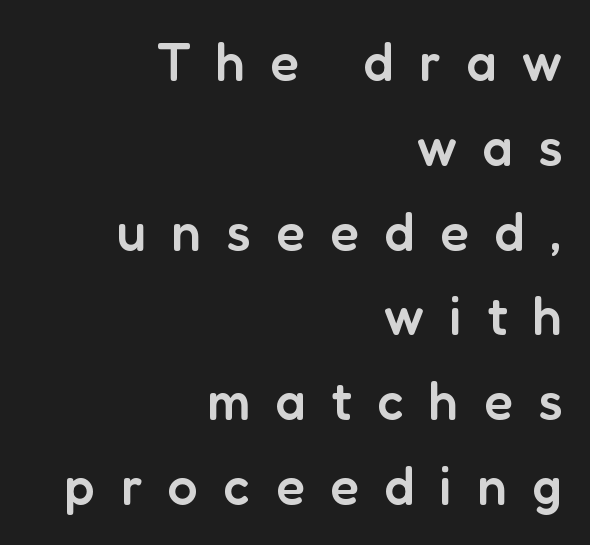
{"serif": "no", "italic": "no", "bold": "semi", "weight": "semibold", "width": "normal", "stroke_contrast": "low", "x_height": "medium", "monospaced": "no", "underline": "no", "align": "right", "line_spacing": "normal", "line_spacing_ratio": 1.6, "letter_spacing": "wide", "letter_spacing_em": 0.48, "glyph_px": 53}
